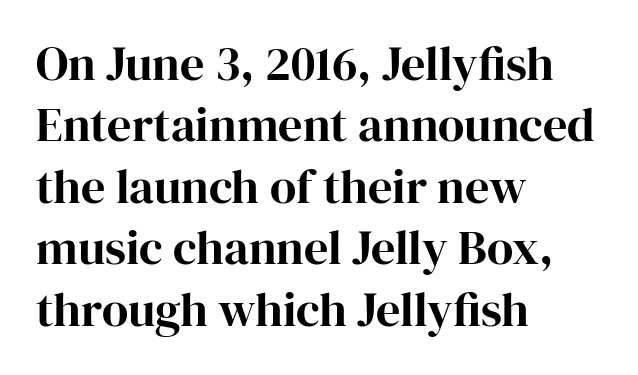
{"serif": "yes", "italic": "no", "width": "normal", "stroke_contrast": "high", "x_height": "medium", "monospaced": "no", "underline": "no", "align": "left", "line_spacing": "normal", "line_spacing_ratio": 1.28, "letter_spacing": "normal", "letter_spacing_em": 0.0, "glyph_px": 48}
